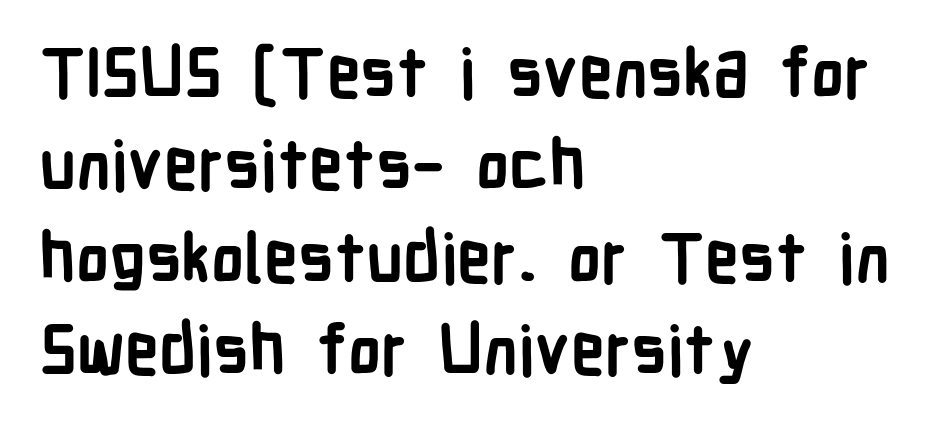
The lines are quadded left. Posture: vertical. Emphasis by weight is at full strength: bold. Note the varied advance widths — an 'i' is clearly narrower than an 'm'. The type family on display is of the sans-serif kind.
